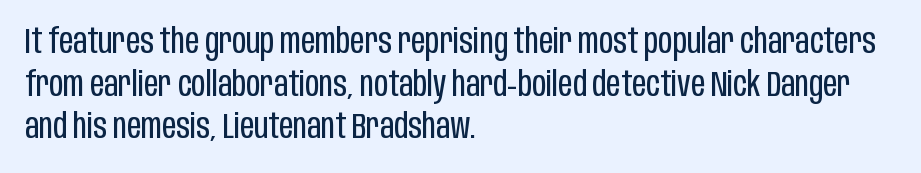
Clear beneath every line of the passage. Is the type heavy? It reads as light-to-regular instead. Type style note: lacks serifs. The passage is arranged the way most books set body copy — flush left. A typesetter would call this proportional, since set widths differ per character.
